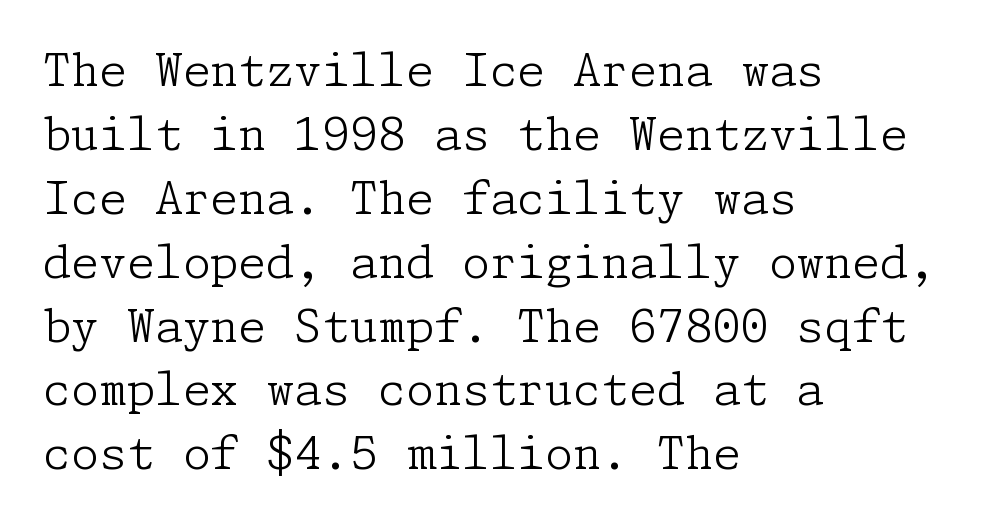
Q: Is the text bold? A: No.
Q: Is the text italic (slanted)? A: No, it is upright.
Q: Is the typeface a serif or a sans-serif typeface? A: Serif.
Q: Is the text underlined? A: No.
Q: How is the paragraph aligned? A: Left-aligned.
Q: Is the spacing between letters normal or unusually wide? A: Normal.
Q: Is the spacing between lines tight, normal or loose? A: Normal.
Q: Width (condensed, normal, or wide)? A: Normal.
Q: Stroke contrast? A: Low.
Q: x-height? A: Medium.
